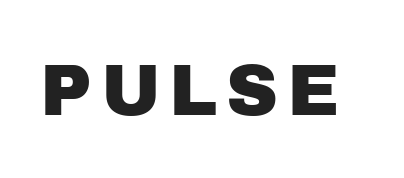
The image shows 72 px sans-serif type, upright; set not underlined; low stroke contrast and a medium x-height.
